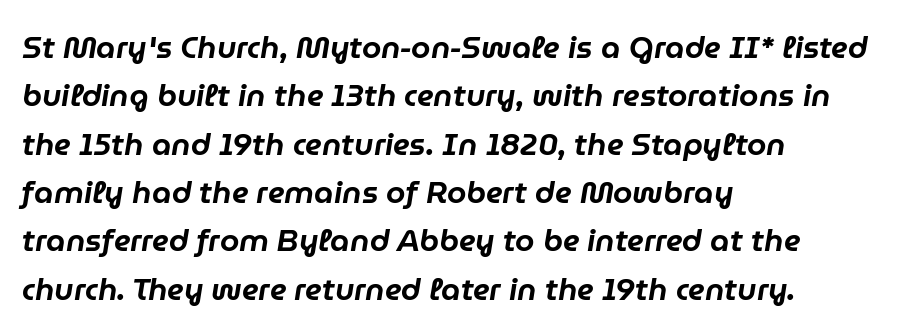
{"italic": "yes", "lean": "right", "slant_degrees": 9, "width": "normal", "stroke_contrast": "low", "x_height": "medium", "monospaced": "no", "underline": "no", "align": "left", "line_spacing": "normal", "line_spacing_ratio": 1.56, "letter_spacing": "normal", "letter_spacing_em": 0.0, "glyph_px": 31}
